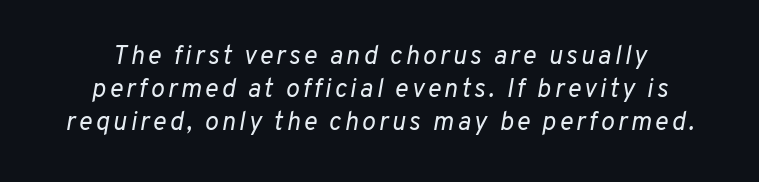
{"italic": "yes", "lean": "right", "slant_degrees": 10, "bold": "no", "underline": "no", "line_spacing": "normal", "line_spacing_ratio": 1.27, "glyph_px": 26}
